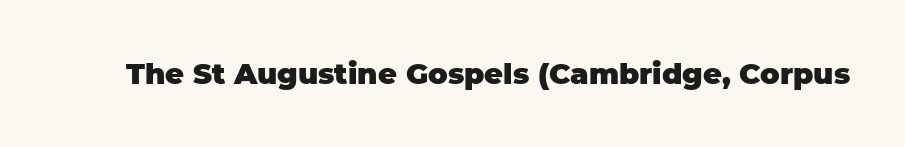
Q: Is the text bold? A: Yes.
Q: Is the text italic (slanted)? A: No, it is upright.
Q: Is the typeface a serif or a sans-serif typeface? A: Sans-serif.
Q: Is the text underlined? A: No.
Q: Is the spacing between letters normal or unusually wide? A: Normal.
Q: Width (condensed, normal, or wide)? A: Normal.
Q: Stroke contrast? A: Low.
Q: x-height? A: Large.
Q: Monospaced? A: No.
